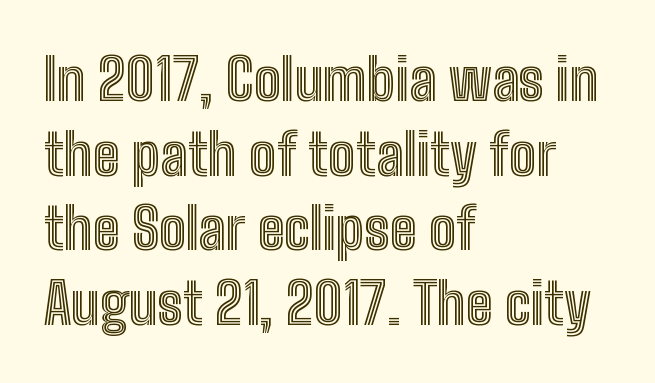
The image shows 57 px condensed type, upright; set left-aligned, normal line spacing (1.31x), normal letter spacing, not underlined; a medium x-height.
